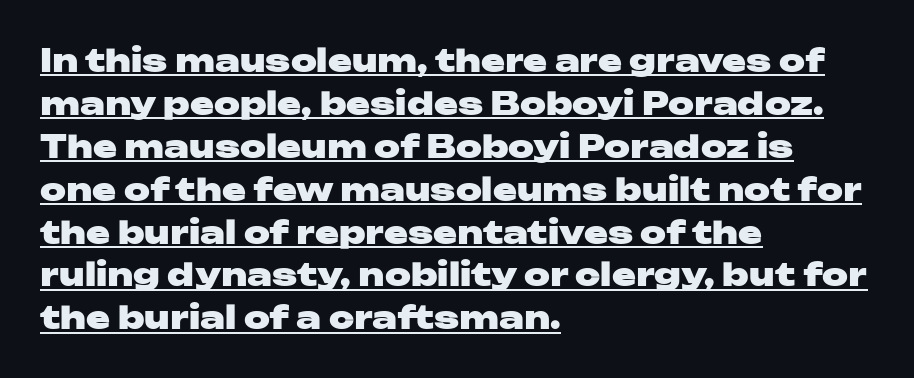
Typographic density is high because the face is bold. The rendering uses a moderate line-height, typical for paragraphs. The rendering keeps characters at their native spacing. Somebody hit Ctrl+U on this one — the words are underlined. Italic: no, the glyphs are upright roman. The paragraph has a hard left edge and a soft right edge.
